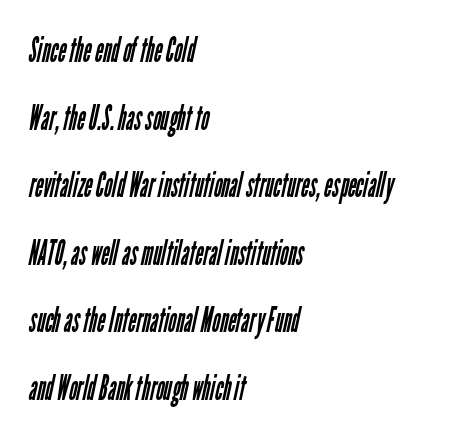
The image shows 35 px regular-weight, condensed sans-serif type; set left-aligned, loose line spacing (1.93x), normal letter spacing, not underlined; low stroke contrast and a medium x-height.
